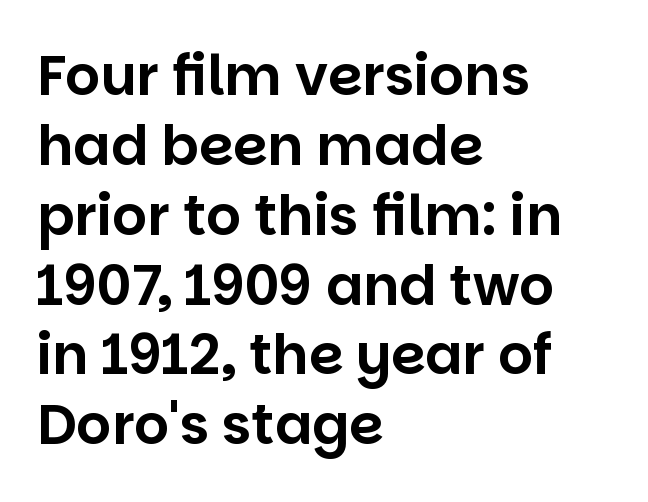
{"serif": "no", "italic": "no", "width": "normal", "stroke_contrast": "low", "x_height": "large", "monospaced": "no", "underline": "no", "align": "left", "line_spacing": "normal", "line_spacing_ratio": 1.27, "letter_spacing": "normal", "letter_spacing_em": 0.0, "glyph_px": 55}
